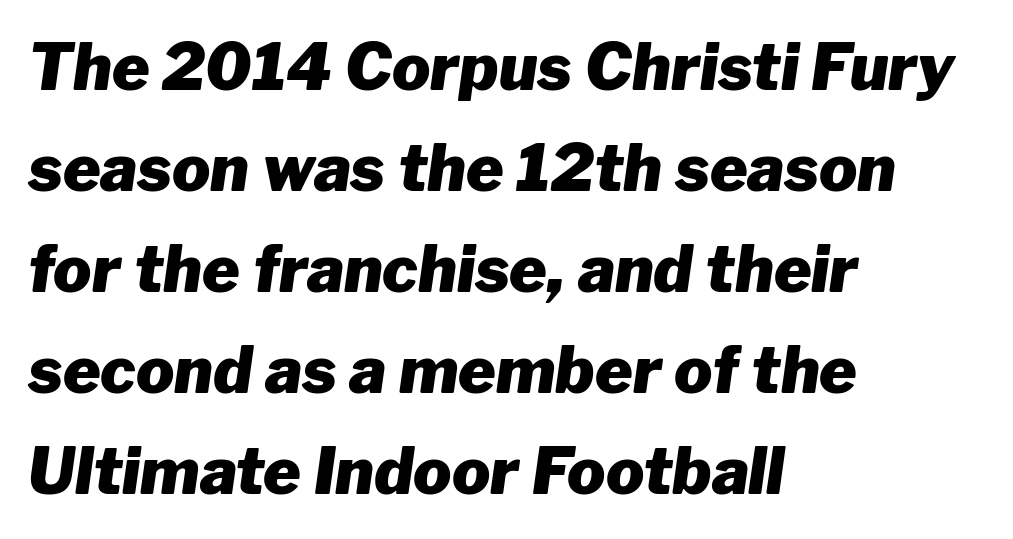
The image shows 64 px heavy type, italic (leaning right); set left-aligned, normal line spacing (1.58x), normal letter spacing, not underlined; low stroke contrast and a medium x-height.
